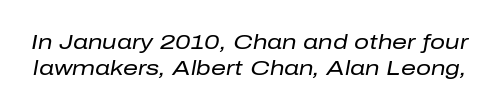
{"italic": "yes", "lean": "right", "slant_degrees": 10, "bold": "no", "underline": "no", "line_spacing_ratio": 1.24, "letter_spacing": "normal", "letter_spacing_em": 0.0, "glyph_px": 21}
